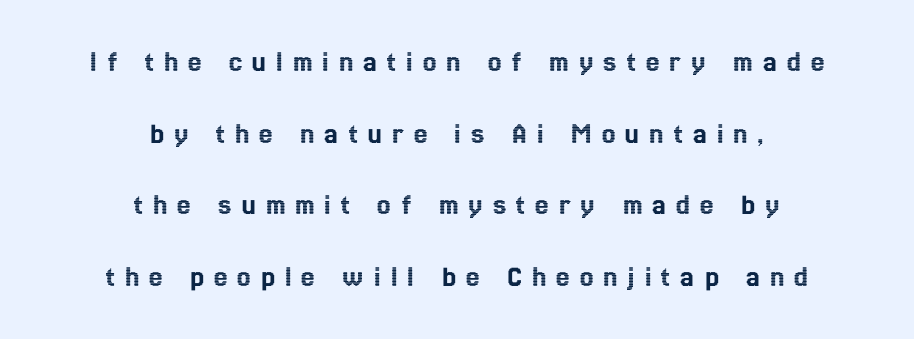
{"italic": "no", "width": "condensed", "x_height": "medium", "monospaced": "no", "underline": "no", "align": "center", "line_spacing": "loose", "line_spacing_ratio": 2.39, "letter_spacing": "wide", "letter_spacing_em": 0.34, "glyph_px": 30}
